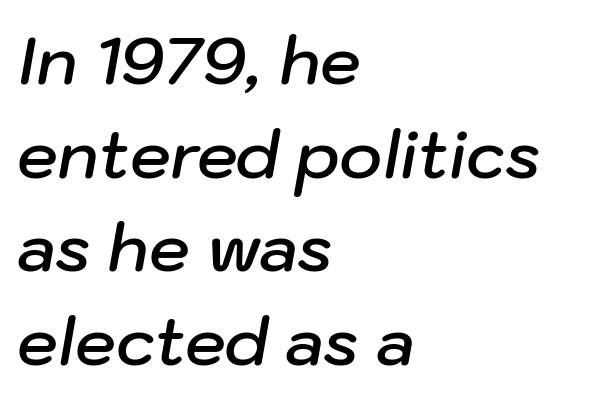
Q: Is the text bold? A: Semi-bold.
Q: Is the text italic (slanted)? A: Yes, it leans right by about 10 degrees.
Q: Is the text underlined? A: No.
Q: How is the paragraph aligned? A: Left-aligned.
Q: Is the spacing between letters normal or unusually wide? A: Normal.
Q: Is the spacing between lines tight, normal or loose? A: Normal.
Q: Width (condensed, normal, or wide)? A: Normal.
Q: Stroke contrast? A: Low.
Q: x-height? A: Medium.
Q: Monospaced? A: No.
